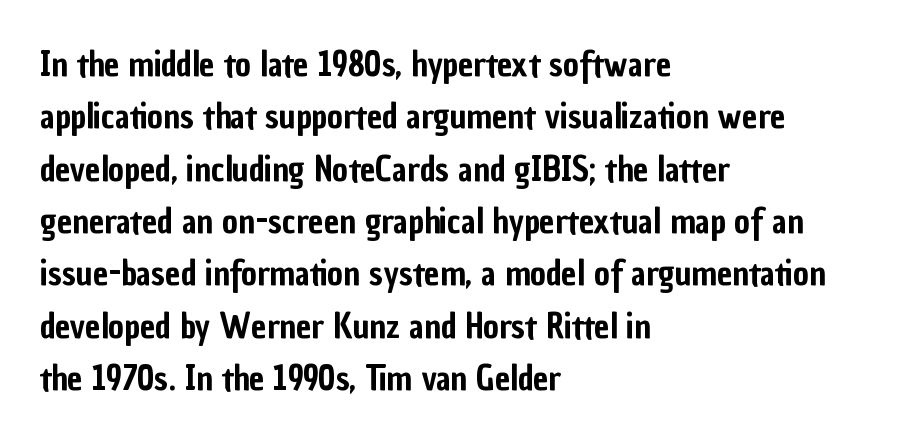
{"serif": "no", "italic": "no", "width": "condensed", "stroke_contrast": "low", "x_height": "medium", "monospaced": "no", "underline": "no", "align": "left", "line_spacing": "normal", "line_spacing_ratio": 1.54, "letter_spacing": "normal", "letter_spacing_em": 0.0, "glyph_px": 34}
